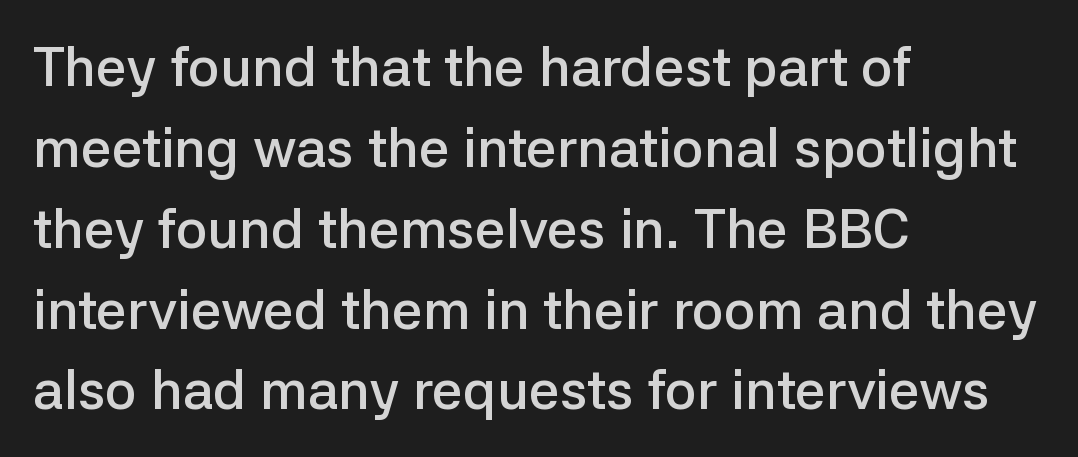
{"serif": "no", "italic": "no", "bold": "semi", "weight": "semibold", "width": "normal", "stroke_contrast": "low", "x_height": "medium", "monospaced": "no", "underline": "no", "align": "left", "line_spacing": "normal", "line_spacing_ratio": 1.47, "letter_spacing": "normal", "letter_spacing_em": 0.0, "glyph_px": 55}
